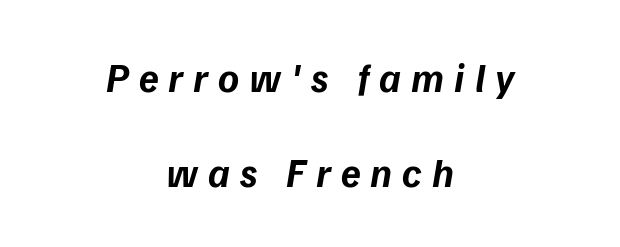
Q: Is the text bold? A: Yes.
Q: Is the typeface a serif or a sans-serif typeface? A: Sans-serif.
Q: Is the text underlined? A: No.
Q: How is the paragraph aligned? A: Centered.
Q: Is the spacing between letters normal or unusually wide? A: Unusually wide.
Q: Is the spacing between lines tight, normal or loose? A: Loose.
Q: Width (condensed, normal, or wide)? A: Normal.
Q: Stroke contrast? A: Low.
Q: x-height? A: Medium.
Q: Monospaced? A: No.
